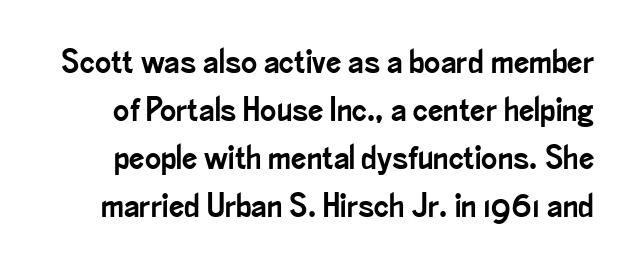
{"serif": "no", "italic": "no", "width": "condensed", "stroke_contrast": "low", "x_height": "small", "monospaced": "no", "underline": "no", "line_spacing": "normal", "line_spacing_ratio": 1.41, "letter_spacing": "normal", "letter_spacing_em": 0.0, "glyph_px": 34}
